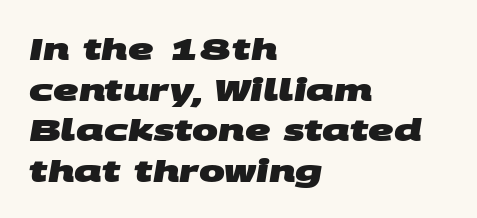
Q: Is the text bold? A: Yes.
Q: Is the typeface a serif or a sans-serif typeface? A: Sans-serif.
Q: Is the text underlined? A: No.
Q: How is the paragraph aligned? A: Left-aligned.
Q: Is the spacing between letters normal or unusually wide? A: Normal.
Q: Is the spacing between lines tight, normal or loose? A: Normal.
Q: Width (condensed, normal, or wide)? A: Wide.
Q: Stroke contrast? A: Medium.
Q: x-height? A: Large.
Q: Monospaced? A: No.
